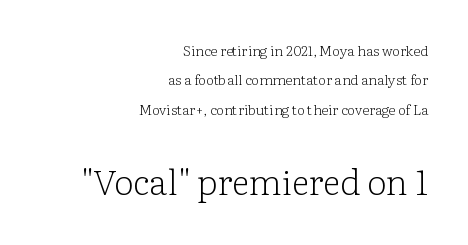
Q: Is the text bold? A: No.
Q: Is the text italic (slanted)? A: No, it is upright.
Q: Is the typeface a serif or a sans-serif typeface? A: Serif.
Q: Is the text underlined? A: No.
Q: How is the paragraph aligned? A: Right-aligned.
Q: Is the spacing between letters normal or unusually wide? A: Normal.
Q: Is the spacing between lines tight, normal or loose? A: Loose.
Q: Which block of text is set in a larger size, the first (top) or the second (bottom)? A: The second (bottom) one.
Q: Width (condensed, normal, or wide)? A: Normal.
Q: Stroke contrast? A: Low.
Q: x-height? A: Medium.
Q: Monospaced? A: No.
